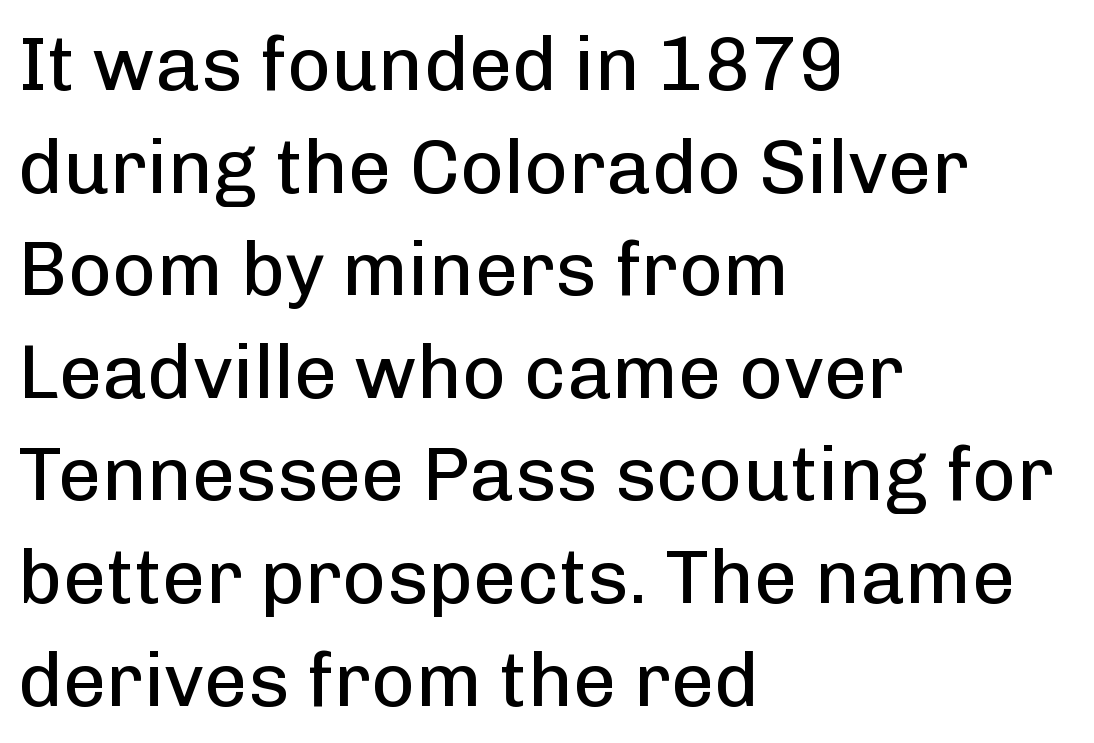
The image shows 76 px regular-weight sans-serif type, upright; set left-aligned, normal line spacing (1.35x), normal letter spacing, not underlined; low stroke contrast and a medium x-height.
